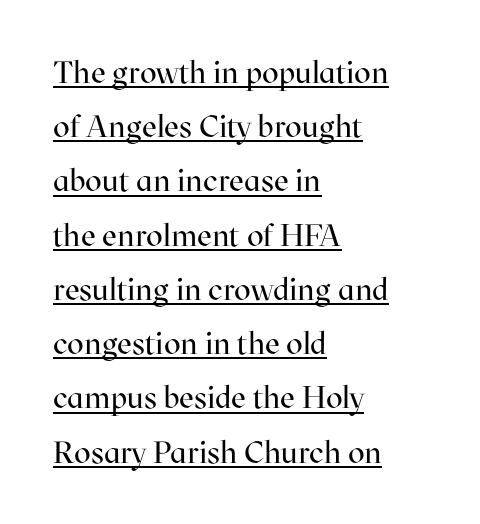
Q: Is the text bold? A: No.
Q: Is the text italic (slanted)? A: No, it is upright.
Q: Is the typeface a serif or a sans-serif typeface? A: Serif.
Q: Is the text underlined? A: Yes.
Q: How is the paragraph aligned? A: Left-aligned.
Q: Is the spacing between letters normal or unusually wide? A: Normal.
Q: Width (condensed, normal, or wide)? A: Normal.
Q: Stroke contrast? A: High.
Q: x-height? A: Medium.
Q: Monospaced? A: No.
